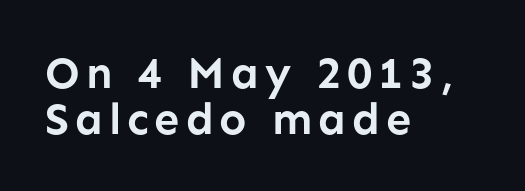
Q: Is the text bold? A: Yes.
Q: Is the text italic (slanted)? A: No, it is upright.
Q: Is the typeface a serif or a sans-serif typeface? A: Sans-serif.
Q: Is the text underlined? A: No.
Q: How is the paragraph aligned? A: Left-aligned.
Q: Is the spacing between lines tight, normal or loose? A: Tight.
Q: Width (condensed, normal, or wide)? A: Normal.
Q: Stroke contrast? A: Low.
Q: x-height? A: Medium.
Q: Monospaced? A: No.
